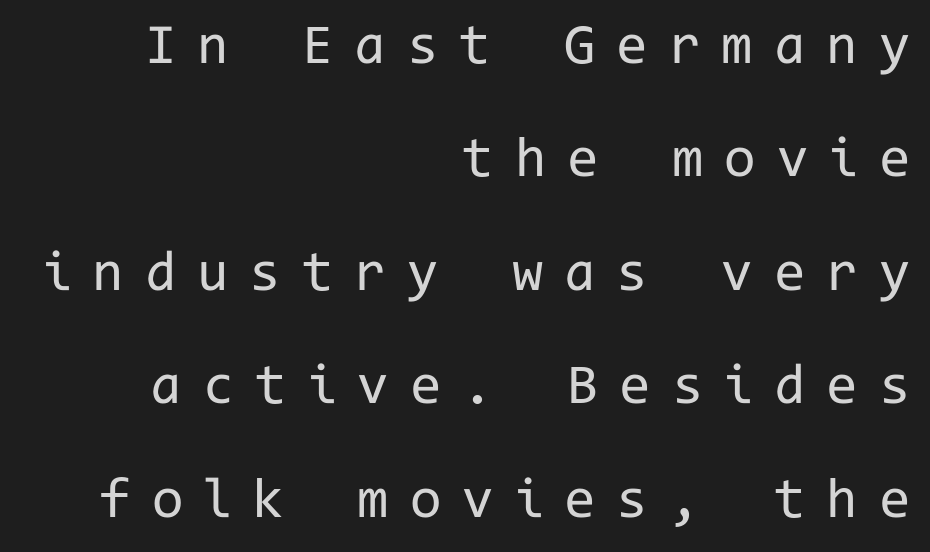
Q: Is the text bold? A: No.
Q: Is the text italic (slanted)? A: No, it is upright.
Q: Is the typeface a serif or a sans-serif typeface? A: Sans-serif.
Q: Is the text underlined? A: No.
Q: How is the paragraph aligned? A: Right-aligned.
Q: Is the spacing between letters normal or unusually wide? A: Unusually wide.
Q: Is the spacing between lines tight, normal or loose? A: Loose.
Q: Width (condensed, normal, or wide)? A: Normal.
Q: Stroke contrast? A: Low.
Q: x-height? A: Medium.
Q: Monospaced? A: Yes.
